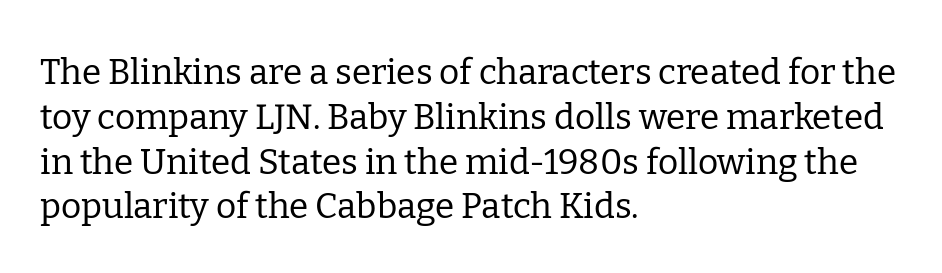
This sample is left-justified, so line endings fall wherever the words run out. The face used here is rendered with its standard letterfit. The passage shown stacks its lines at a standard gap. The rendering uses natural spacing where letterforms have individual widths. Check where the strokes stop: tiny serifs finish them off.
